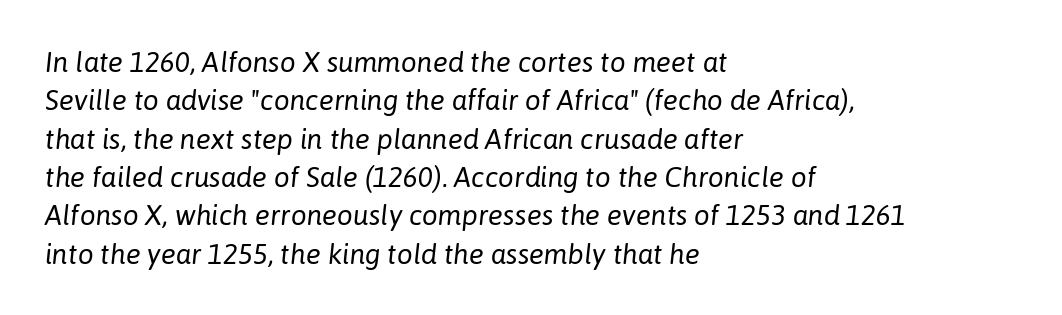
These lines stack with their left ends in a neat column. Baseline-to-baseline distance is the conventional proportion of letter height. These glyphs show unthickened strokes, regular width or finer. The space beneath each line is pristine and unruled. Compared with typical body copy, the letter spacing here is the same.
